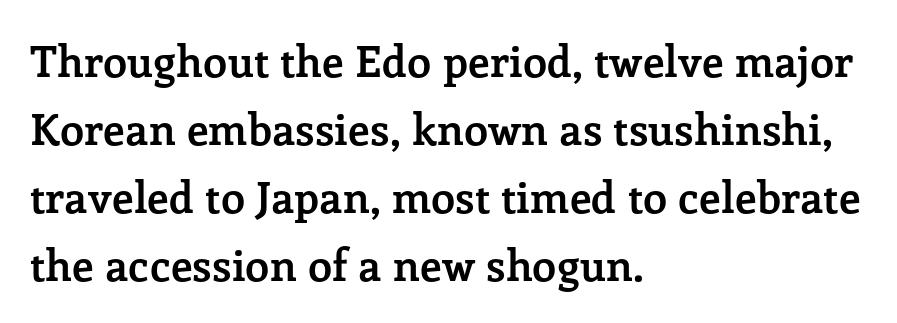
Left-aligned paragraph, ragged on the right. The glyphs are unaccompanied by any horizontal stroke below them. Are there feet on the stems? There are — it's a serif. Interline gaps are of average width in this sample.
